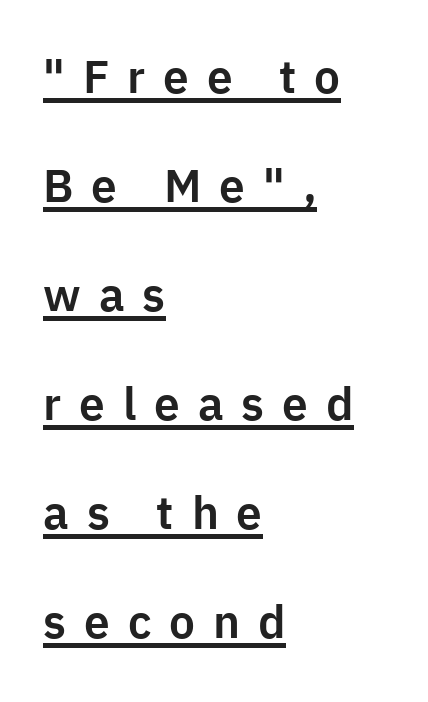
{"serif": "no", "italic": "no", "width": "normal", "stroke_contrast": "low", "x_height": "medium", "monospaced": "no", "underline": "yes", "align": "left", "line_spacing": "loose", "line_spacing_ratio": 2.37, "letter_spacing": "wide", "letter_spacing_em": 0.39, "glyph_px": 46}
